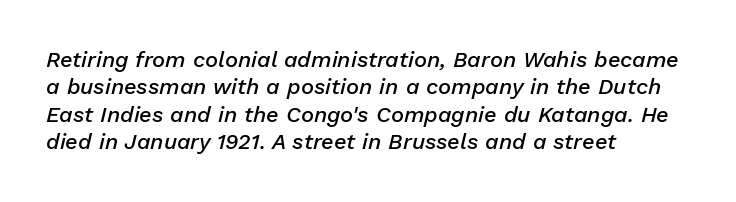
What's the leading like? Ordinary, nothing unusual. This is the in-between weight designers call semibold or demi. Italic? Definitely — the glyphs are oblique. Here the glyphs are tracked normally, forming tight word shapes. Plain, unruled lines of type. The compositor pushed each line to the left boundary.
